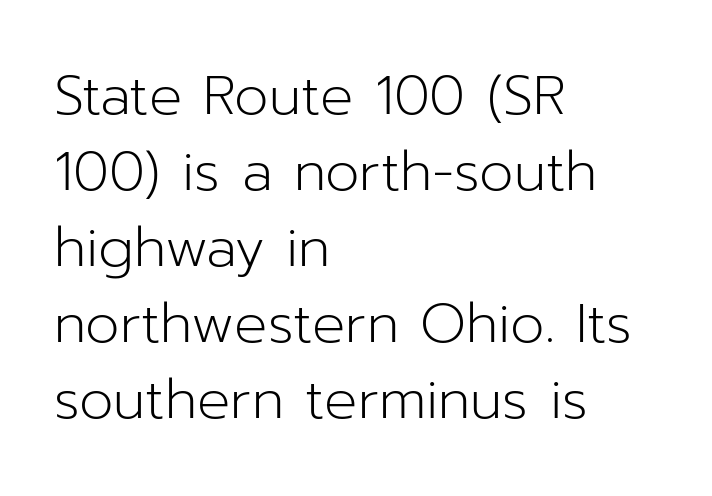
{"serif": "no", "italic": "no", "bold": "no", "weight": "light", "width": "normal", "stroke_contrast": "low", "x_height": "medium", "monospaced": "no", "underline": "no", "align": "left", "line_spacing": "normal", "line_spacing_ratio": 1.38, "letter_spacing": "normal", "letter_spacing_em": 0.0, "glyph_px": 55}
